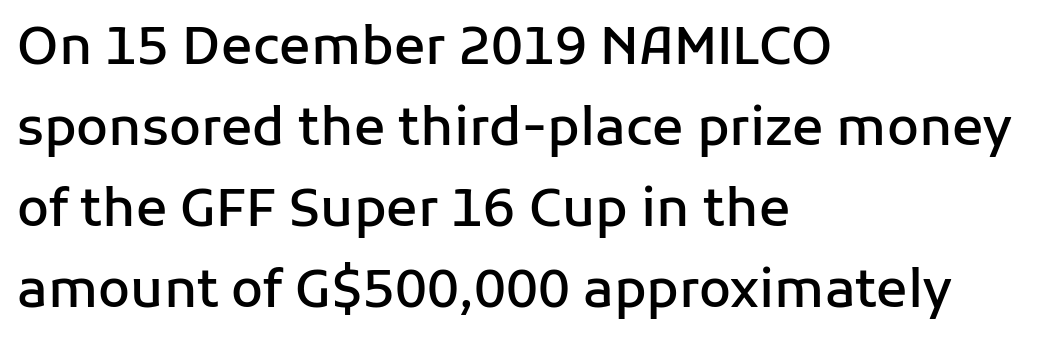
Q: Is the text bold? A: Semi-bold.
Q: Is the text italic (slanted)? A: No, it is upright.
Q: Is the typeface a serif or a sans-serif typeface? A: Sans-serif.
Q: Is the text underlined? A: No.
Q: How is the paragraph aligned? A: Left-aligned.
Q: Is the spacing between letters normal or unusually wide? A: Normal.
Q: Is the spacing between lines tight, normal or loose? A: Normal.
Q: Width (condensed, normal, or wide)? A: Normal.
Q: Stroke contrast? A: Low.
Q: x-height? A: Medium.
Q: Monospaced? A: No.
